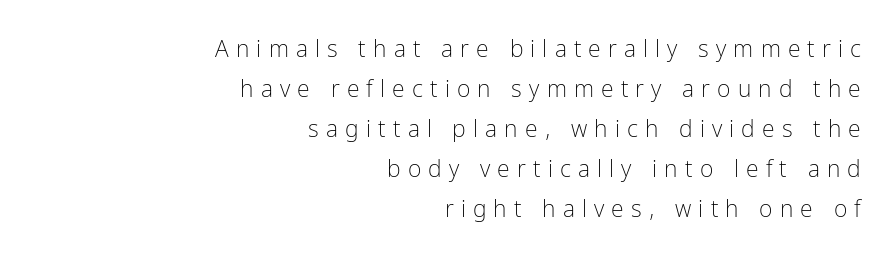
{"italic": "no", "bold": "no", "underline": "no", "align": "right", "line_spacing_ratio": 1.74, "letter_spacing": "wide", "letter_spacing_em": 0.31, "glyph_px": 23}
